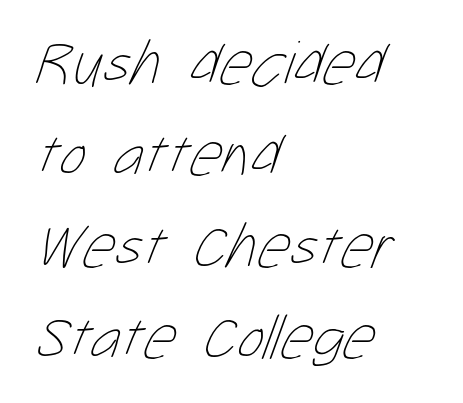
{"bold": "no", "weight": "thin", "width": "condensed", "stroke_contrast": "low", "x_height": "medium", "monospaced": "no", "underline": "no", "align": "left", "line_spacing": "normal", "line_spacing_ratio": 1.45, "letter_spacing": "normal", "letter_spacing_em": 0.0, "glyph_px": 63}
